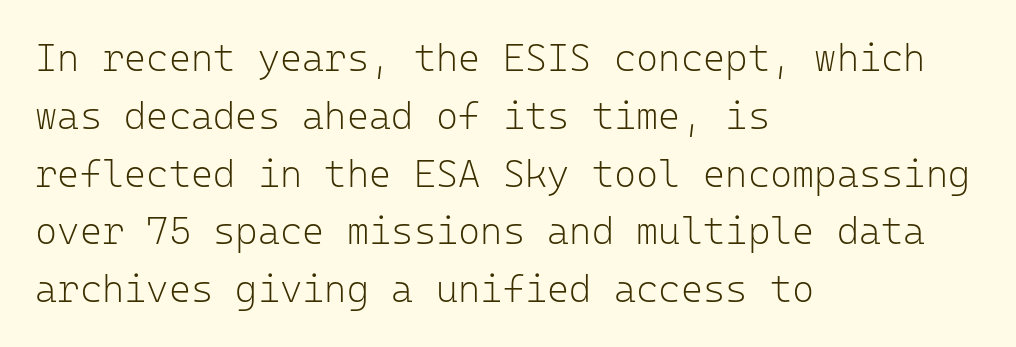
Q: Is the text bold? A: No.
Q: Is the text italic (slanted)? A: No, it is upright.
Q: Is the typeface a serif or a sans-serif typeface? A: Sans-serif.
Q: Is the text underlined? A: No.
Q: How is the paragraph aligned? A: Left-aligned.
Q: Is the spacing between letters normal or unusually wide? A: Normal.
Q: Is the spacing between lines tight, normal or loose? A: Normal.
Q: Width (condensed, normal, or wide)? A: Normal.
Q: Stroke contrast? A: Low.
Q: x-height? A: Medium.
Q: Monospaced? A: Yes.
